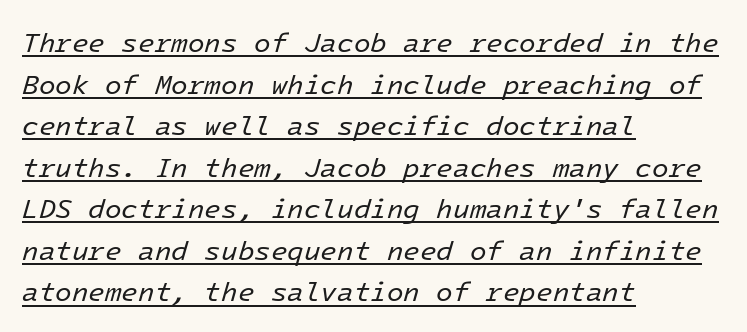
Q: Is the text bold? A: No.
Q: Is the text italic (slanted)? A: Yes, it leans right by about 16 degrees.
Q: Is the text underlined? A: Yes.
Q: How is the paragraph aligned? A: Left-aligned.
Q: Is the spacing between letters normal or unusually wide? A: Normal.
Q: Is the spacing between lines tight, normal or loose? A: Normal.
